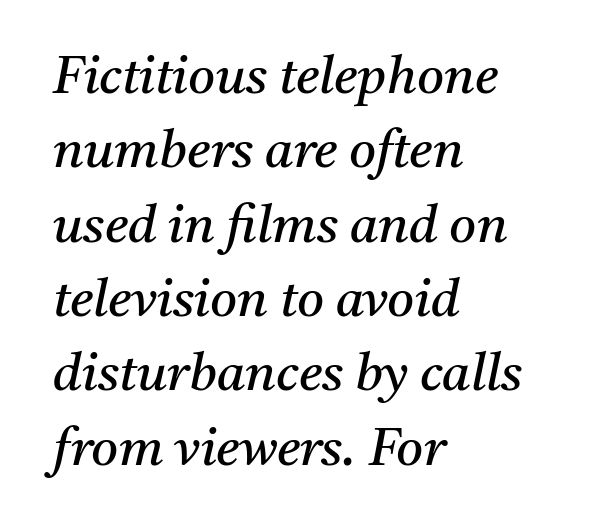
Q: Is the text bold? A: No.
Q: Is the text italic (slanted)? A: Yes, it leans right by about 11 degrees.
Q: Is the typeface a serif or a sans-serif typeface? A: Serif.
Q: Is the text underlined? A: No.
Q: How is the paragraph aligned? A: Left-aligned.
Q: Is the spacing between letters normal or unusually wide? A: Normal.
Q: Is the spacing between lines tight, normal or loose? A: Normal.
Q: Width (condensed, normal, or wide)? A: Normal.
Q: Stroke contrast? A: Medium.
Q: x-height? A: Medium.
Q: Monospaced? A: No.
